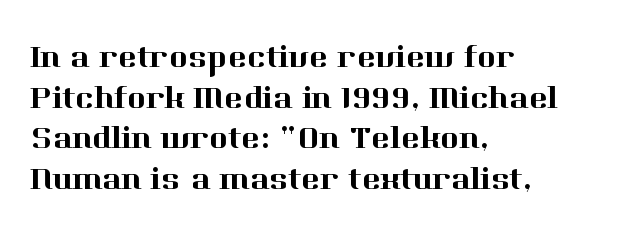
A typesetter would call this proportional, since set widths differ per character. The space between consecutive lines is moderate. Does the lettering tilt? It doesn't — this is upright. Regarding serifs, this sample has them.
